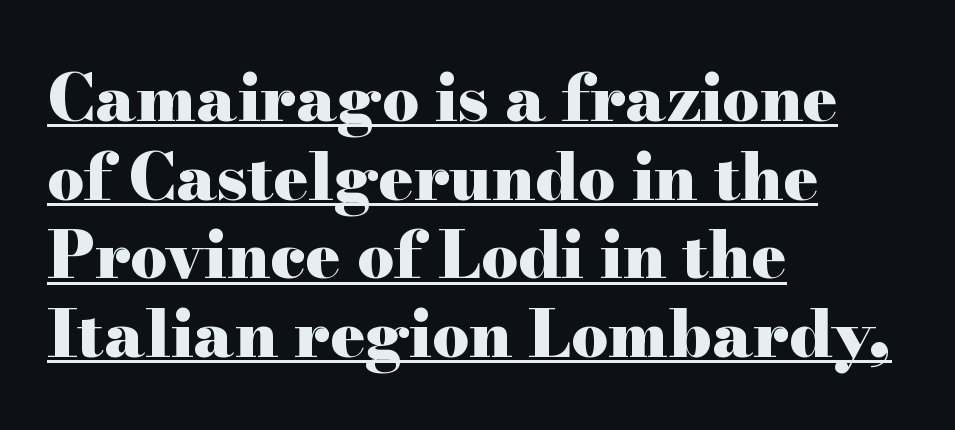
Q: Is the text bold? A: Yes.
Q: Is the text italic (slanted)? A: No, it is upright.
Q: Is the typeface a serif or a sans-serif typeface? A: Serif.
Q: Is the text underlined? A: Yes.
Q: How is the paragraph aligned? A: Left-aligned.
Q: Is the spacing between letters normal or unusually wide? A: Normal.
Q: Width (condensed, normal, or wide)? A: Wide.
Q: Stroke contrast? A: High.
Q: x-height? A: Small.
Q: Monospaced? A: No.
